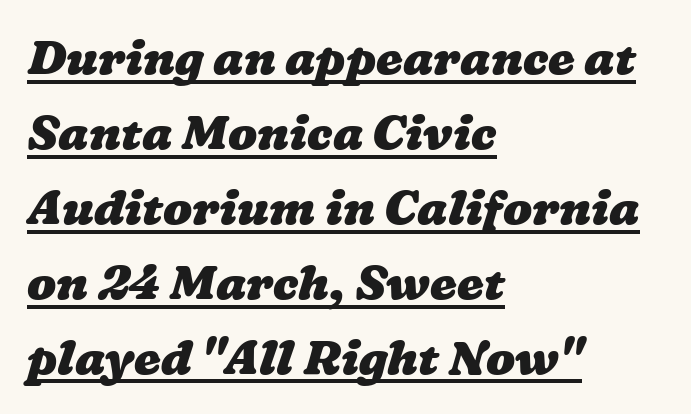
Underline: present. Observe the ordinary spacing: letters are neighbours, not strangers. One-word summary of the alignment: left. I'd describe the lettering as bold — thick and assertive. Here the designer chose a conventional face with non-uniform glyph widths.
